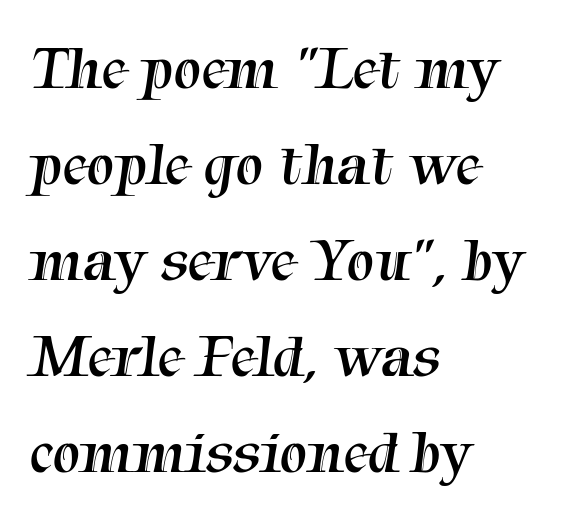
{"serif": "yes", "bold": "no", "weight": "regular", "width": "normal", "stroke_contrast": "medium", "x_height": "medium", "monospaced": "no", "underline": "no", "align": "left", "line_spacing": "normal", "line_spacing_ratio": 1.55, "letter_spacing": "normal", "letter_spacing_em": 0.0, "glyph_px": 62}
